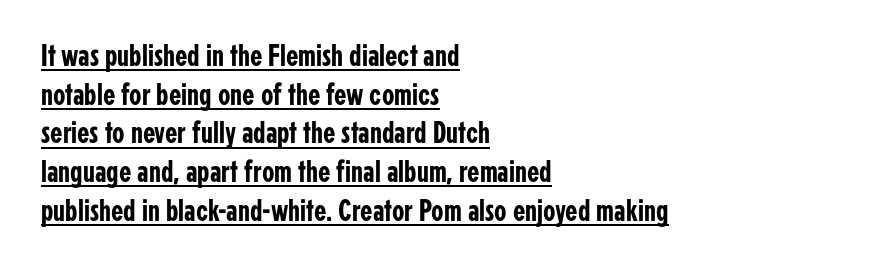
The image shows 32 px condensed sans-serif type, upright; set left-aligned, line spacing 1.21x, normal letter spacing, underlined; low stroke contrast and a medium x-height.
